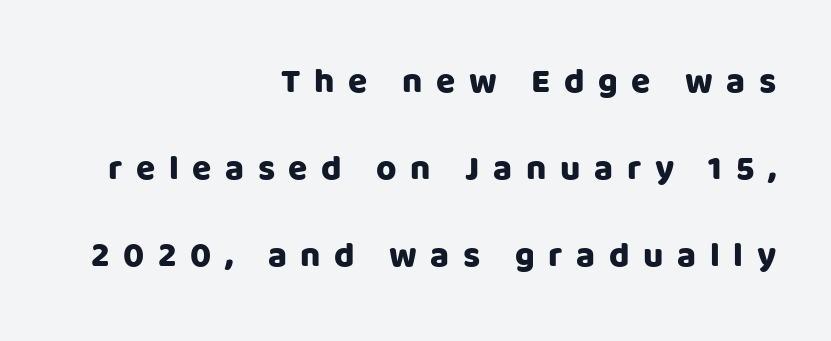
Q: Is the text italic (slanted)? A: No, it is upright.
Q: Is the typeface a serif or a sans-serif typeface? A: Sans-serif.
Q: Is the text underlined? A: No.
Q: How is the paragraph aligned? A: Right-aligned.
Q: Is the spacing between letters normal or unusually wide? A: Unusually wide.
Q: Is the spacing between lines tight, normal or loose? A: Loose.
Q: Width (condensed, normal, or wide)? A: Normal.
Q: Stroke contrast? A: Low.
Q: x-height? A: Large.
Q: Monospaced? A: No.
